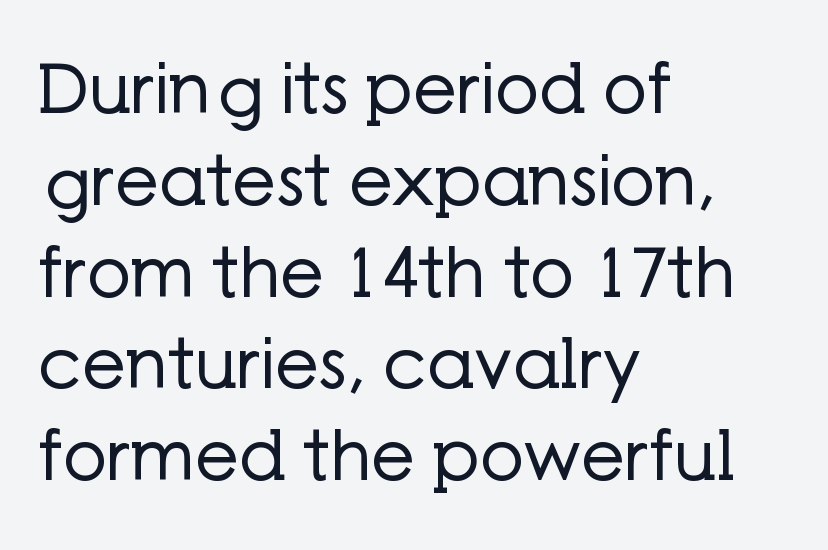
{"serif": "no", "italic": "no", "bold": "no", "weight": "regular", "width": "normal", "stroke_contrast": "low", "x_height": "medium", "monospaced": "no", "underline": "no", "align": "left", "line_spacing": "normal", "line_spacing_ratio": 1.33, "letter_spacing": "normal", "letter_spacing_em": 0.0, "glyph_px": 69}
